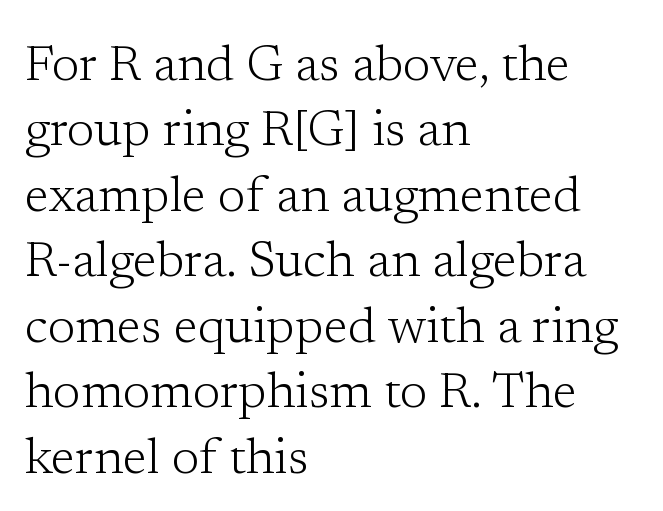
The image shows 50 px light serif type, upright; set left-aligned, normal line spacing (1.31x), normal letter spacing, not underlined; low stroke contrast and a medium x-height.
